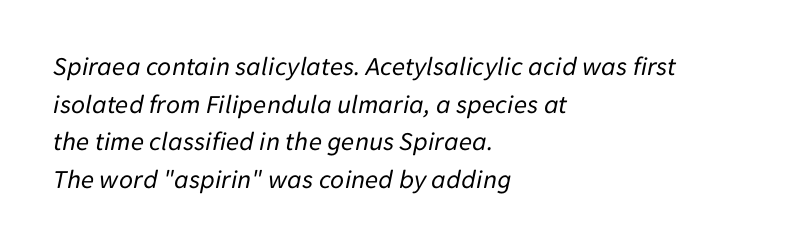
{"italic": "yes", "lean": "right", "slant_degrees": 11, "bold": "no", "underline": "no", "align": "left", "line_spacing": "normal", "line_spacing_ratio": 1.39, "letter_spacing": "normal", "letter_spacing_em": 0.0, "glyph_px": 27}
